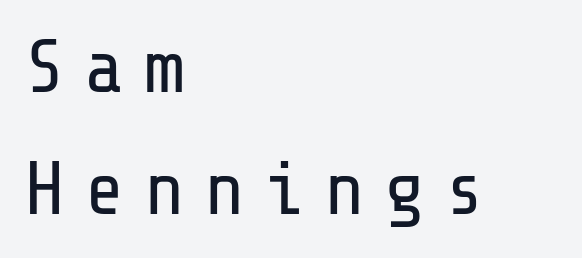
Notice how the passage keeps a crisp vertical edge on the left only. Compared with a typical body face, this is equally light or lighter still. The passage shown is typeset with a sans-serif family. You could only call the tracking loose — the letters float apart. Underline: absent. Characters remain perfectly vertical along every line.
